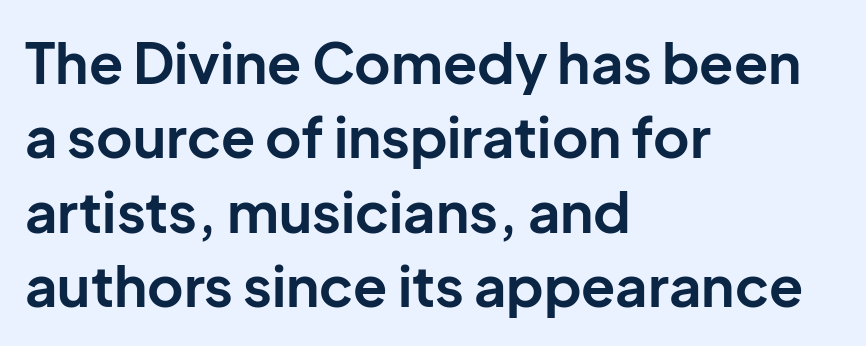
The passage shown is typed in a proportional face where columns would drift. Characters remain perfectly vertical along every line. Where is the straight margin? On the left. The glyphs have the mass of a bold cut. Line spacing here is normal.
